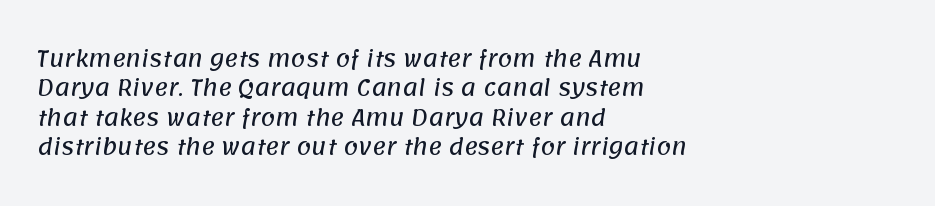
{"underline": "no", "align": "left", "line_spacing": "normal", "line_spacing_ratio": 1.4, "letter_spacing": "normal", "letter_spacing_em": 0.0, "glyph_px": 21}
